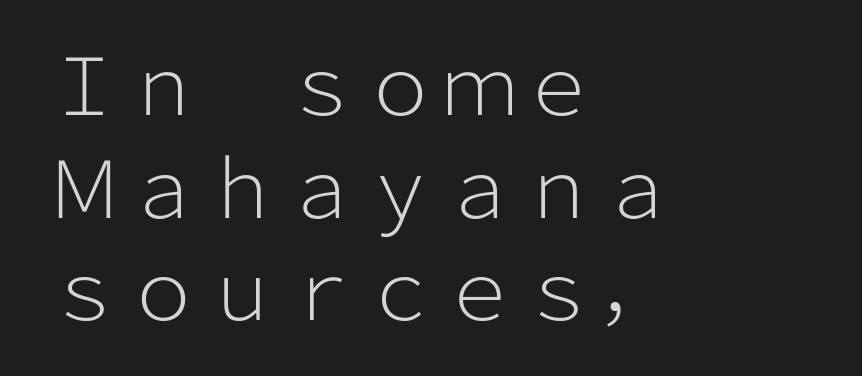
The image shows 79 px light sans-serif type, upright; set left-aligned, normal line spacing (1.3x), normal letter spacing, not underlined; low stroke contrast and a medium x-height.
